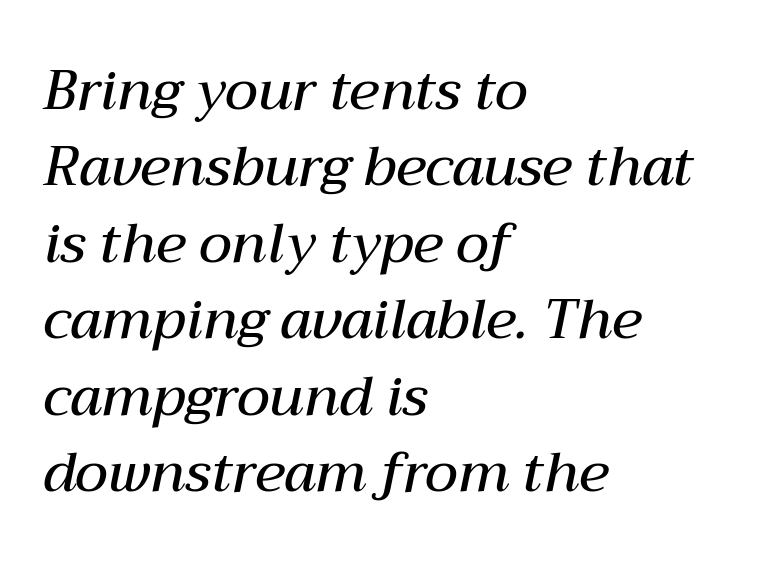
{"italic": "yes", "lean": "right", "slant_degrees": 12, "bold": "semi", "weight": "semibold", "width": "normal", "stroke_contrast": "medium", "x_height": "medium", "monospaced": "no", "underline": "no", "align": "left", "line_spacing": "normal", "line_spacing_ratio": 1.39, "letter_spacing": "normal", "letter_spacing_em": 0.0, "glyph_px": 55}
